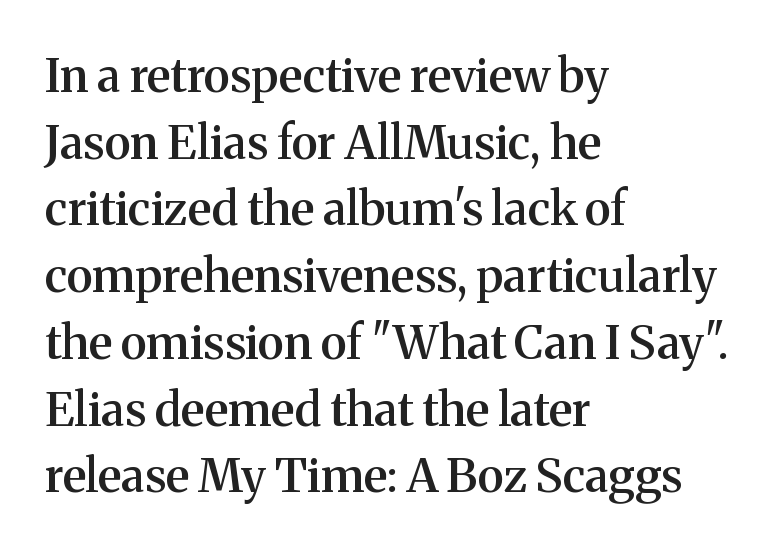
Q: Is the text bold? A: Semi-bold.
Q: Is the text italic (slanted)? A: No, it is upright.
Q: Is the typeface a serif or a sans-serif typeface? A: Serif.
Q: Is the text underlined? A: No.
Q: How is the paragraph aligned? A: Left-aligned.
Q: Is the spacing between letters normal or unusually wide? A: Normal.
Q: Is the spacing between lines tight, normal or loose? A: Normal.
Q: Width (condensed, normal, or wide)? A: Normal.
Q: Stroke contrast? A: Medium.
Q: x-height? A: Medium.
Q: Monospaced? A: No.
